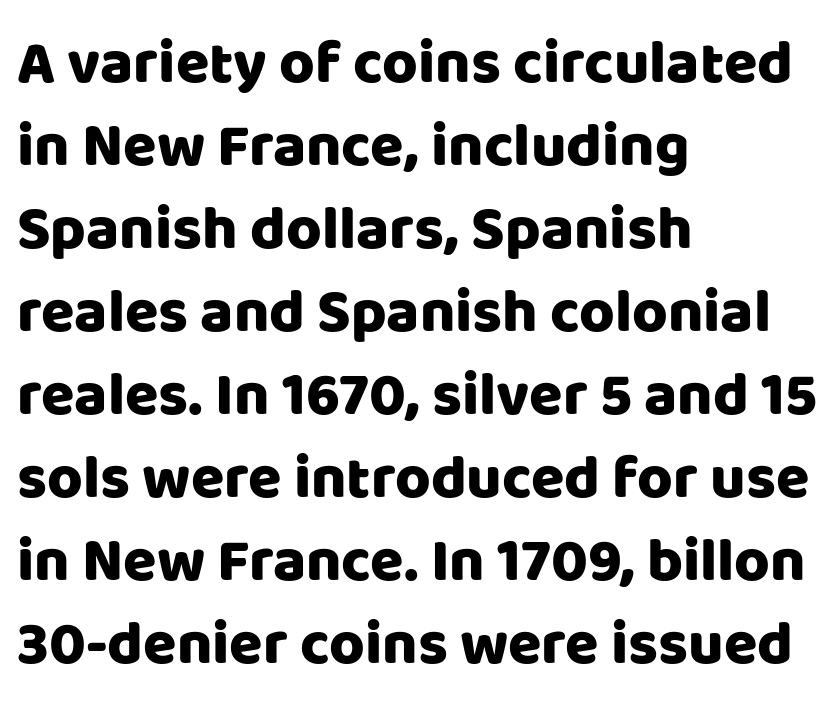
Q: Is the text italic (slanted)? A: No, it is upright.
Q: Is the typeface a serif or a sans-serif typeface? A: Sans-serif.
Q: Is the text underlined? A: No.
Q: How is the paragraph aligned? A: Left-aligned.
Q: Is the spacing between letters normal or unusually wide? A: Normal.
Q: Is the spacing between lines tight, normal or loose? A: Normal.
Q: Width (condensed, normal, or wide)? A: Normal.
Q: Stroke contrast? A: Low.
Q: x-height? A: Large.
Q: Monospaced? A: No.
